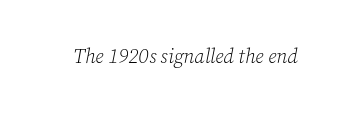
Q: Is the text bold? A: No.
Q: Is the text italic (slanted)? A: Yes, it leans right by about 12 degrees.
Q: Is the text underlined? A: No.
Q: Is the spacing between letters normal or unusually wide? A: Normal.
